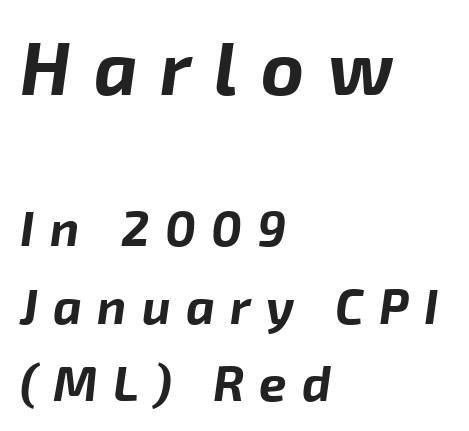
Q: Is the text bold? A: Yes.
Q: Is the text italic (slanted)? A: Yes, it leans right by about 8 degrees.
Q: Is the text underlined? A: No.
Q: How is the paragraph aligned? A: Left-aligned.
Q: Is the spacing between letters normal or unusually wide? A: Unusually wide.
Q: Is the spacing between lines tight, normal or loose? A: Normal.
Q: Which block of text is set in a larger size, the first (top) or the second (bottom)? A: The first (top) one.
Q: Width (condensed, normal, or wide)? A: Normal.
Q: Stroke contrast? A: Low.
Q: x-height? A: Medium.
Q: Monospaced? A: No.
